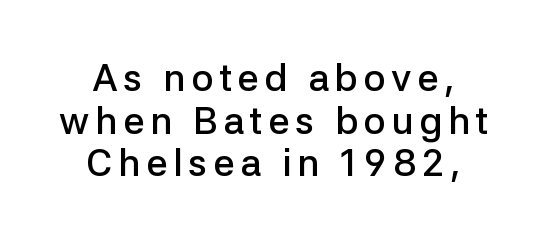
{"serif": "no", "italic": "no", "bold": "semi", "weight": "semibold", "width": "normal", "stroke_contrast": "low", "x_height": "medium", "monospaced": "no", "underline": "no", "line_spacing": "tight", "line_spacing_ratio": 1.12, "glyph_px": 38}
